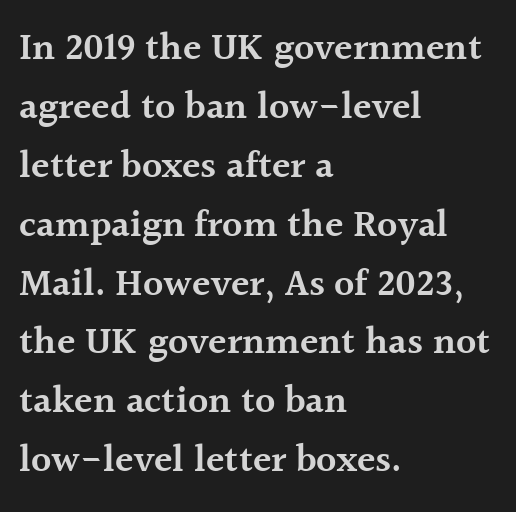
Q: Is the text bold? A: Semi-bold.
Q: Is the text italic (slanted)? A: No, it is upright.
Q: Is the typeface a serif or a sans-serif typeface? A: Serif.
Q: Is the text underlined? A: No.
Q: How is the paragraph aligned? A: Left-aligned.
Q: Is the spacing between letters normal or unusually wide? A: Normal.
Q: Is the spacing between lines tight, normal or loose? A: Normal.
Q: Width (condensed, normal, or wide)? A: Normal.
Q: x-height? A: Medium.
Q: Monospaced? A: No.
